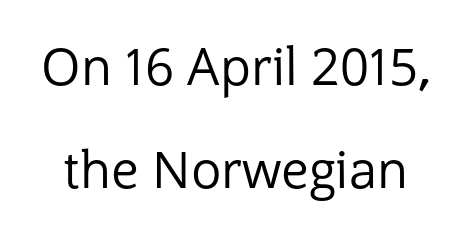
{"serif": "no", "italic": "no", "bold": "no", "weight": "regular", "width": "normal", "stroke_contrast": "low", "x_height": "medium", "monospaced": "no", "underline": "no", "line_spacing": "loose", "line_spacing_ratio": 2.02, "letter_spacing": "normal", "letter_spacing_em": 0.0, "glyph_px": 51}
